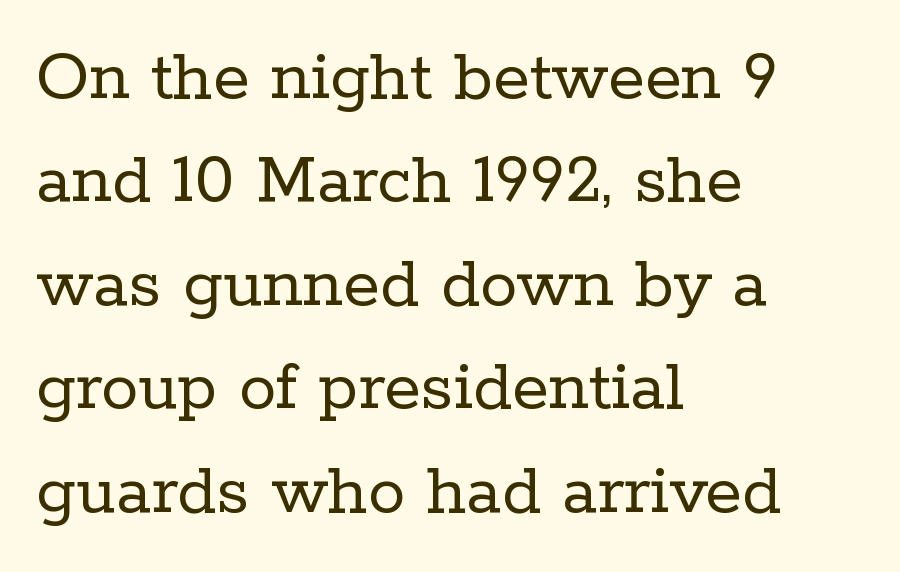
{"serif": "yes", "italic": "no", "bold": "no", "weight": "regular", "width": "normal", "stroke_contrast": "low", "x_height": "medium", "monospaced": "no", "underline": "no", "align": "left", "line_spacing": "normal", "line_spacing_ratio": 1.38, "letter_spacing": "normal", "letter_spacing_em": 0.0, "glyph_px": 75}
